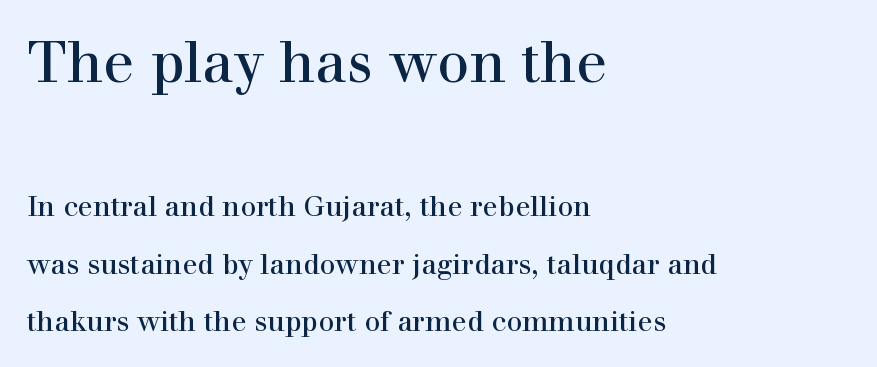
{"serif": "yes", "italic": "no", "bold": "no", "weight": "regular", "width": "normal", "stroke_contrast": "high", "x_height": "medium", "monospaced": "no", "underline": "no", "align": "left", "line_spacing": "loose", "line_spacing_ratio": 2.05, "letter_spacing": "normal", "letter_spacing_em": 0.0, "larger_block": "first", "size_ratio": 2.04, "glyph_px": 57}
